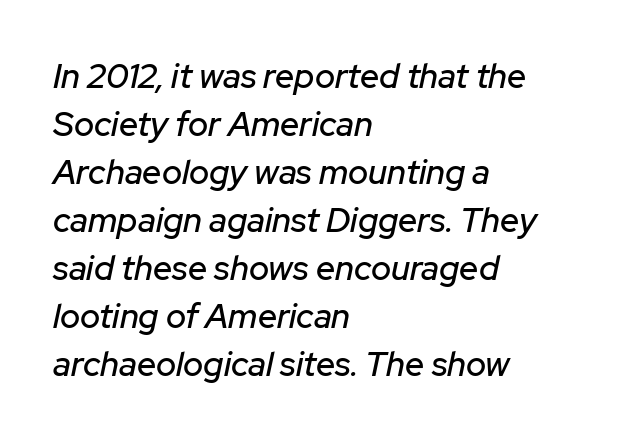
{"italic": "yes", "lean": "right", "slant_degrees": 12, "width": "normal", "stroke_contrast": "low", "x_height": "medium", "monospaced": "no", "underline": "no", "align": "left", "line_spacing": "normal", "line_spacing_ratio": 1.41, "letter_spacing": "normal", "letter_spacing_em": 0.0, "glyph_px": 34}
